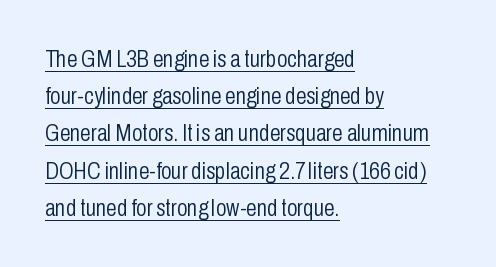
Q: Is the text bold? A: No.
Q: Is the text italic (slanted)? A: No, it is upright.
Q: Is the text underlined? A: Yes.
Q: How is the paragraph aligned? A: Left-aligned.
Q: Is the spacing between letters normal or unusually wide? A: Normal.
Q: Is the spacing between lines tight, normal or loose? A: Normal.
